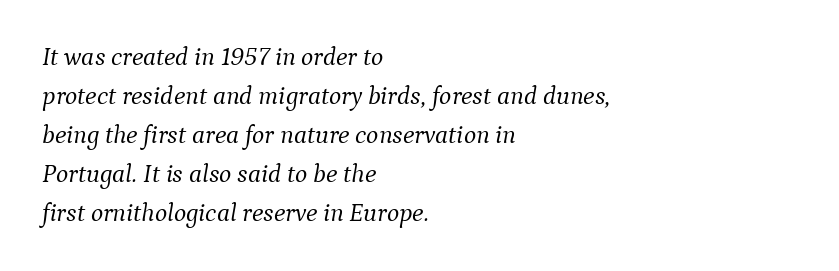
{"italic": "yes", "lean": "right", "slant_degrees": 9, "bold": "no", "underline": "no", "align": "left", "line_spacing": "normal", "line_spacing_ratio": 1.5, "letter_spacing": "normal", "letter_spacing_em": 0.0, "glyph_px": 26}
